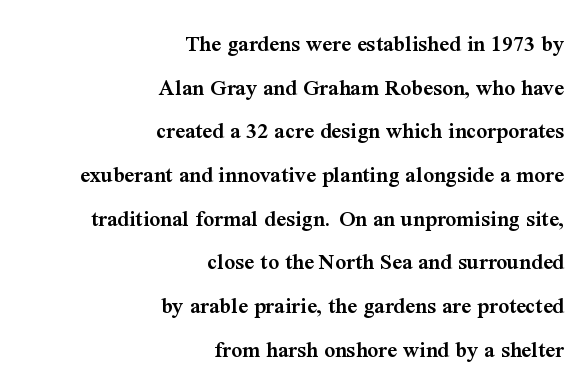
Q: Is the text bold? A: Semi-bold.
Q: Is the text italic (slanted)? A: No, it is upright.
Q: Is the text underlined? A: No.
Q: How is the paragraph aligned? A: Right-aligned.
Q: Is the spacing between letters normal or unusually wide? A: Normal.
